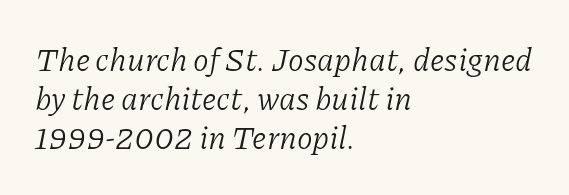
The image shows 32 px light serif type, italic (leaning right); set left-aligned, line spacing 1.22x, normal letter spacing, not underlined; low stroke contrast and a medium x-height.
